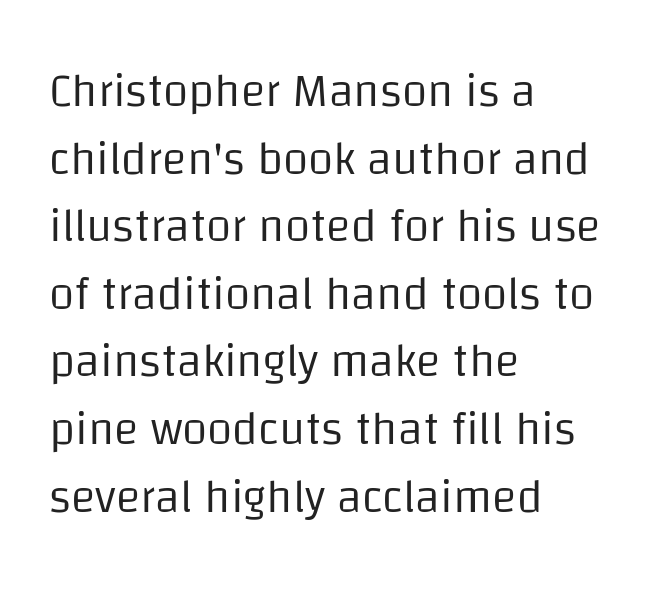
This rendering uses left alignment, leaving the right contour irregular. Quick note: not italic, upright. Quick note: interline space is typical. The rendering keeps characters at their native spacing. These glyphs show unthickened strokes, regular width or finer. The space directly below the letters is spotless.
